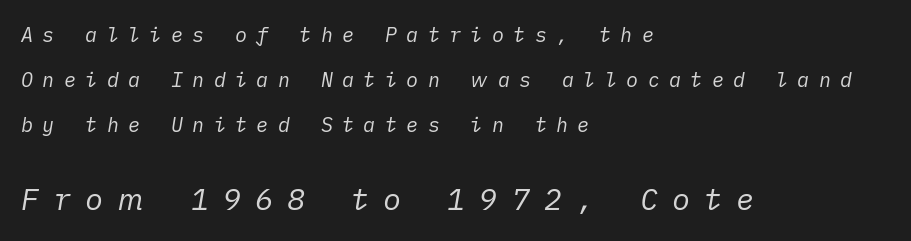
The image shows 30 px regular-weight type, italic (leaning right); set left-aligned, loose line spacing (2.24x), unusually wide letter spacing (+0.47 em), not underlined; the second (bottom) block is 1.5x larger; low stroke contrast and a medium x-height.
